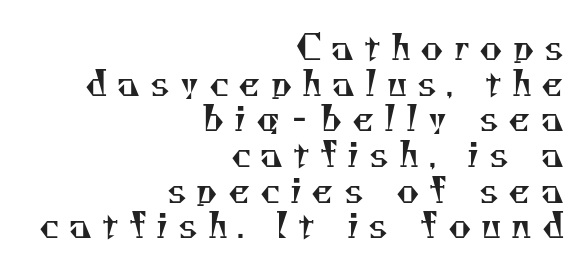
The image shows 35 px regular-weight serif type; set right-aligned, tight line spacing (1.02x), unusually wide letter spacing (+0.28 em), not underlined; medium stroke contrast and a small x-height.
